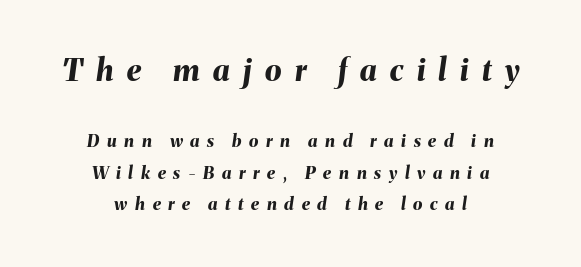
Stroke thickness is high; the sample reads as a true bold. Tracking value appears strongly positive — letters spread wide. Note the varied advance widths — an 'i' is clearly narrower than an 'm'. Would a proofreader flag this as italicized? Yes. Type size steps down from the first block to the second. Plain, unruled lines of type.
